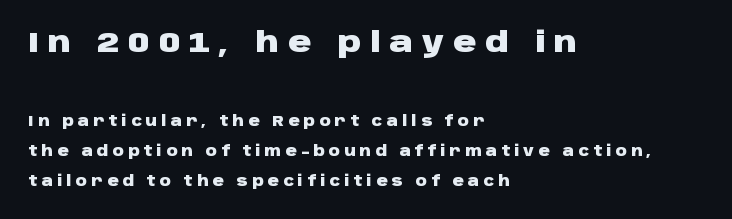
{"serif": "no", "italic": "no", "bold": "yes", "weight": "heavy", "width": "wide", "stroke_contrast": "low", "x_height": "large", "monospaced": "no", "underline": "no", "align": "left", "line_spacing": "loose", "line_spacing_ratio": 2.16, "letter_spacing": "wide", "letter_spacing_em": 0.3, "larger_block": "first", "size_ratio": 2.07, "glyph_px": 29}
